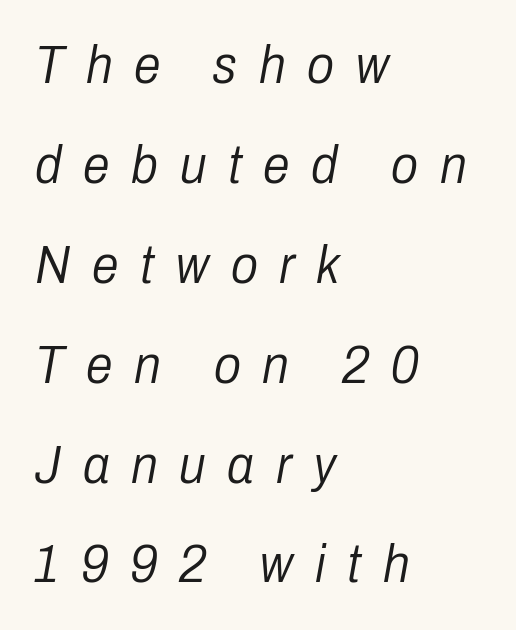
The image shows 54 px light, condensed type, italic (leaning right); set left-aligned, line spacing 1.85x, unusually wide letter spacing (+0.4 em), not underlined; low stroke contrast and a medium x-height.
